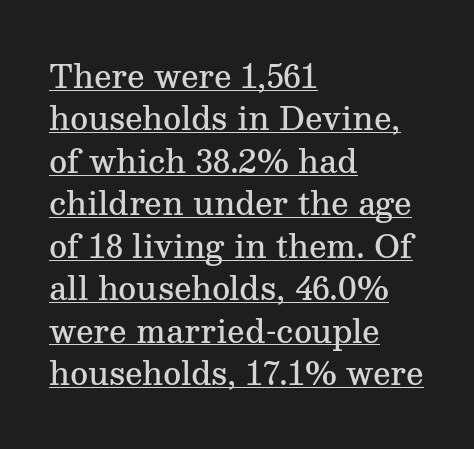
Q: Is the text bold? A: Semi-bold.
Q: Is the text italic (slanted)? A: No, it is upright.
Q: Is the typeface a serif or a sans-serif typeface? A: Serif.
Q: Is the text underlined? A: Yes.
Q: How is the paragraph aligned? A: Left-aligned.
Q: Is the spacing between letters normal or unusually wide? A: Normal.
Q: Is the spacing between lines tight, normal or loose? A: Normal.
Q: Width (condensed, normal, or wide)? A: Normal.
Q: Stroke contrast? A: Medium.
Q: x-height? A: Medium.
Q: Monospaced? A: No.
